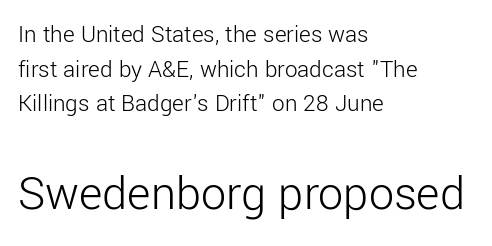
Q: Is the text bold? A: No.
Q: Is the text italic (slanted)? A: No, it is upright.
Q: Is the typeface a serif or a sans-serif typeface? A: Sans-serif.
Q: Is the text underlined? A: No.
Q: How is the paragraph aligned? A: Left-aligned.
Q: Is the spacing between letters normal or unusually wide? A: Normal.
Q: Is the spacing between lines tight, normal or loose? A: Normal.
Q: Which block of text is set in a larger size, the first (top) or the second (bottom)? A: The second (bottom) one.
Q: Width (condensed, normal, or wide)? A: Normal.
Q: Stroke contrast? A: Low.
Q: x-height? A: Medium.
Q: Monospaced? A: No.
